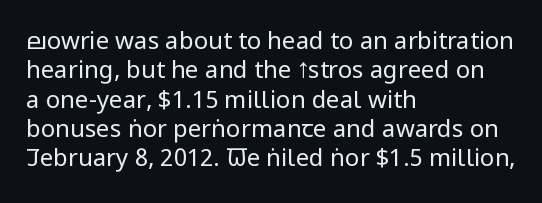
Notice how the stems are strictly vertical — no italics here. Standard letterfit; no display-style spreading of the glyphs. The space beneath each line is pristine and unruled. Counters stay open thanks to moderate or lighter strokes. A classic flush-left, rag-right setting is used for this passage.
